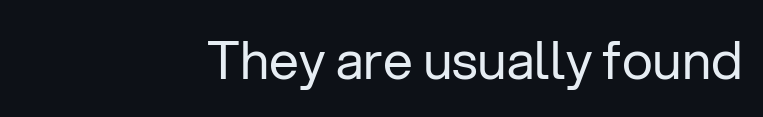
{"serif": "no", "italic": "no", "bold": "no", "weight": "regular", "width": "normal", "stroke_contrast": "low", "x_height": "medium", "monospaced": "no", "underline": "no", "align": "right", "letter_spacing": "normal", "letter_spacing_em": 0.0, "glyph_px": 53}
